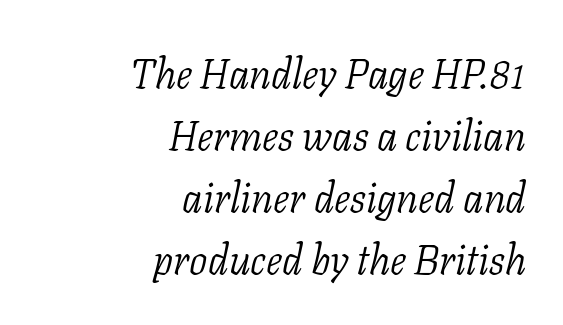
Nobody drew a line under any word here. This is not heavy type; no bold has been used. Successive baselines arrive at the customary interval. Characters are canted at an angle relative to the baseline's perpendicular.
